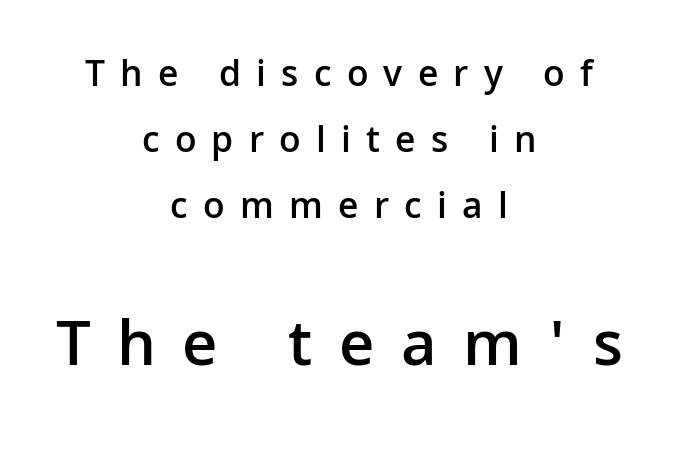
The letterforms stand isolated, each surrounded by extra space. Has an underline been added? It has not. The following chunk of copy outweighs the initial chunk in type size. Every letter is mildly thick-stroked: semibold rather than bold.
